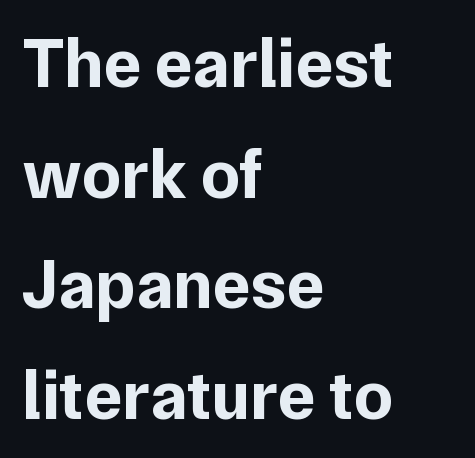
The image shows 70 px bold sans-serif type, upright; set left-aligned, normal line spacing (1.58x), normal letter spacing, not underlined; low stroke contrast and a medium x-height.
